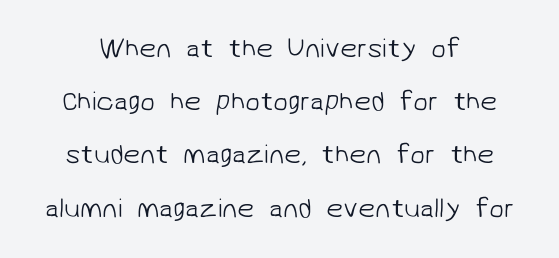
The image shows 27 px text type; set centered, loose line spacing (1.97x), normal letter spacing, not underlined.
